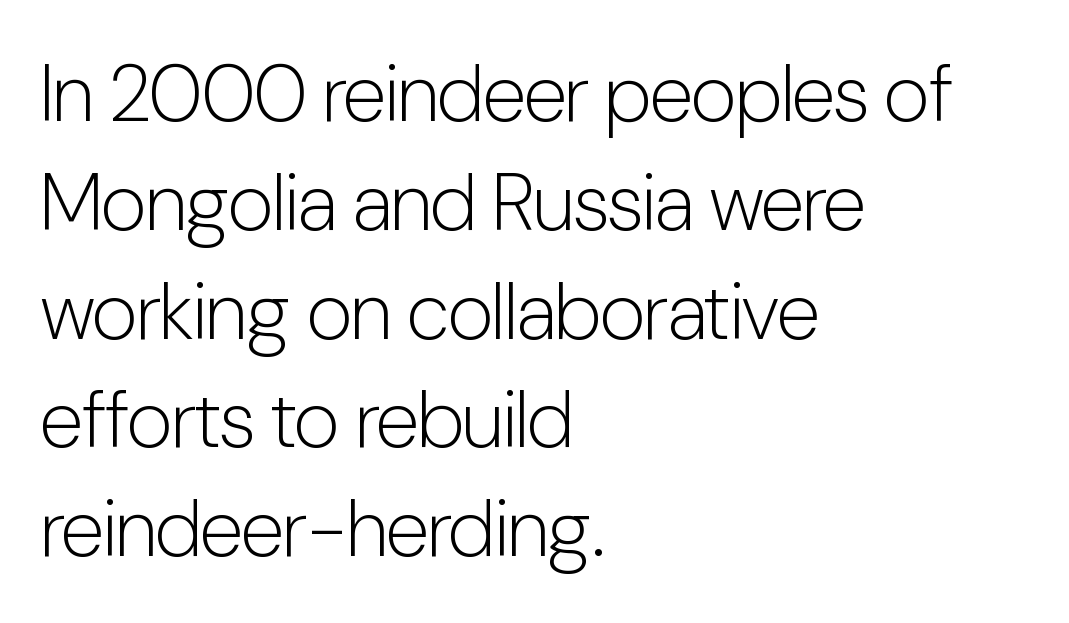
Has an underline been added? It has not. The passage shown is typed in a proportional face where columns would drift. Weight class: somewhere from thin through regular. The paragraph shown leans on its left margin. Rows of type keep a routine distance in the vertical direction. If you drew a line through each stem, it would be perfectly vertical.
